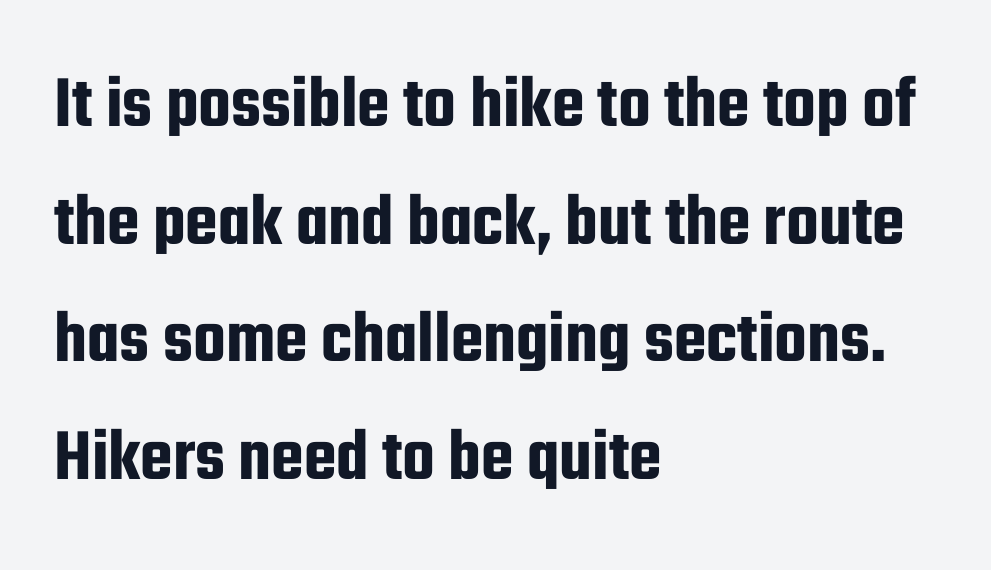
The image shows 75 px condensed sans-serif type, upright; set left-aligned, normal line spacing (1.57x), normal letter spacing, not underlined; low stroke contrast and a medium x-height.
